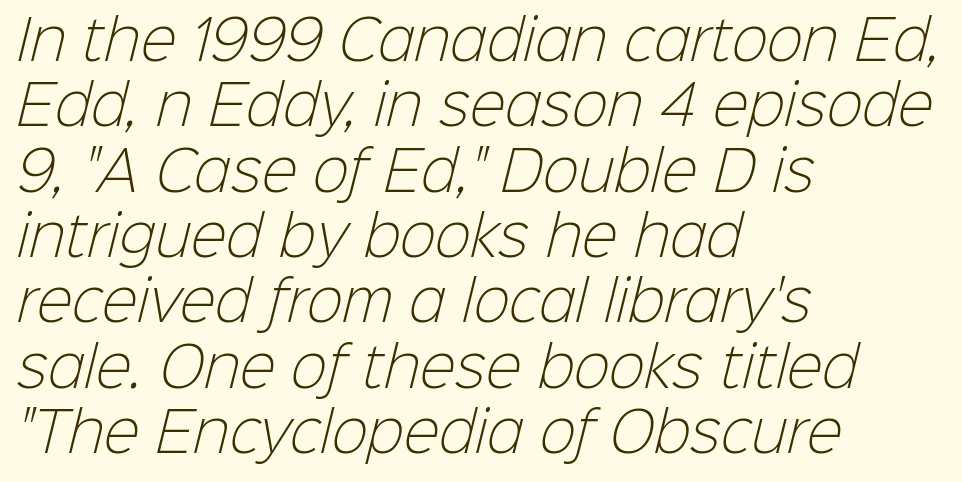
The image shows 54 px light sans-serif type; set left-aligned, line spacing 1.21x, normal letter spacing, not underlined; low stroke contrast and a medium x-height.
